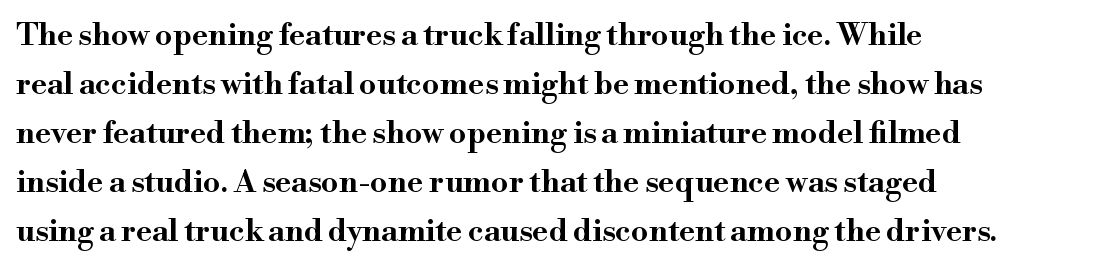
The typesetter chose a ragged-right arrangement here. Horizontal bands of white between lines are of average thickness. What stands out about the letter spacing? Nothing — it is the standard amount. The words here are not underlined. Designer's note — italics off, roman on. To sum up the face: it has serifs.
